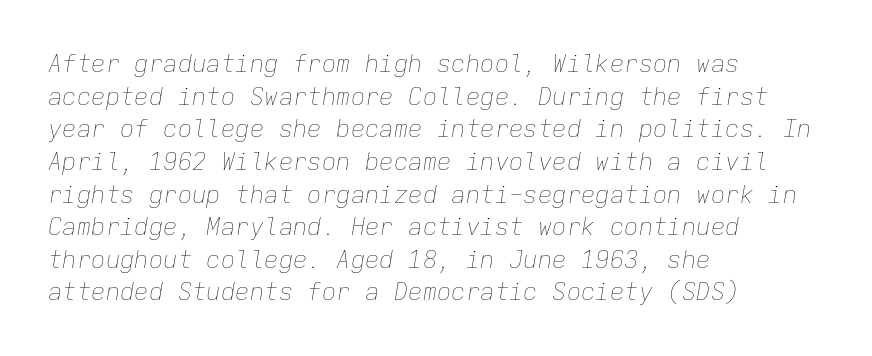
The image shows 24 px text type, italic (leaning right); set left-aligned, normal line spacing (1.36x), normal letter spacing, not underlined.
